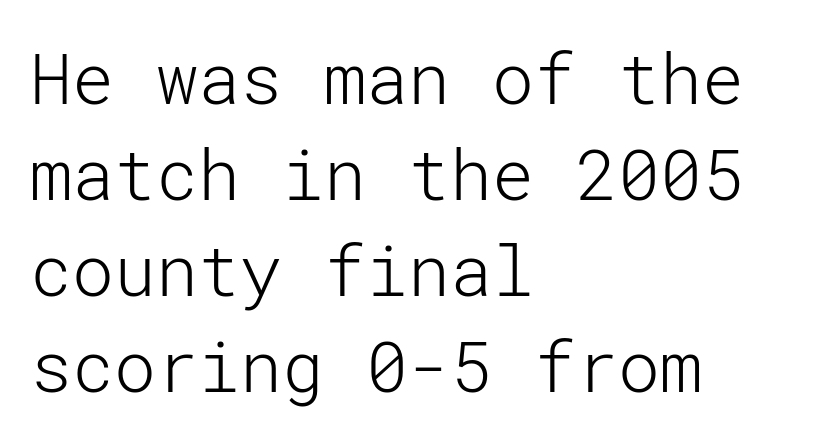
Q: Is the text bold? A: No.
Q: Is the text italic (slanted)? A: No, it is upright.
Q: Is the typeface a serif or a sans-serif typeface? A: Sans-serif.
Q: Is the text underlined? A: No.
Q: How is the paragraph aligned? A: Left-aligned.
Q: Is the spacing between letters normal or unusually wide? A: Normal.
Q: Is the spacing between lines tight, normal or loose? A: Normal.
Q: Width (condensed, normal, or wide)? A: Normal.
Q: Stroke contrast? A: Low.
Q: x-height? A: Medium.
